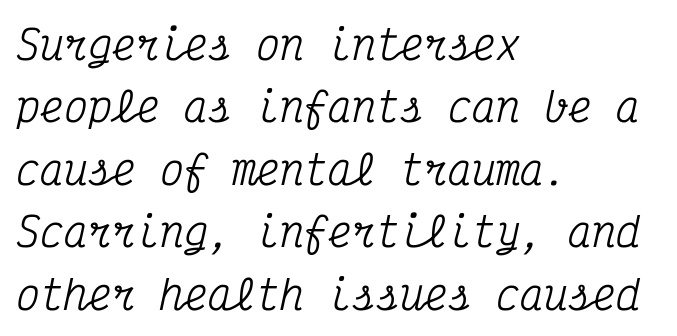
{"serif": "yes", "italic": "yes", "lean": "right", "slant_degrees": 12, "width": "condensed", "stroke_contrast": "medium", "x_height": "medium", "monospaced": "yes", "underline": "no", "align": "left", "line_spacing": "normal", "line_spacing_ratio": 1.56, "letter_spacing": "normal", "letter_spacing_em": 0.0, "glyph_px": 40}
